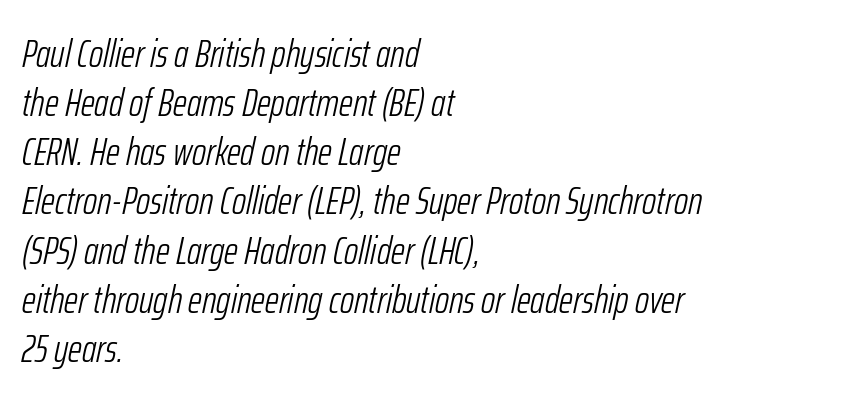
Q: Is the text bold? A: No.
Q: Is the text italic (slanted)? A: Yes, it leans right by about 12 degrees.
Q: Is the text underlined? A: No.
Q: How is the paragraph aligned? A: Left-aligned.
Q: Is the spacing between letters normal or unusually wide? A: Normal.
Q: Is the spacing between lines tight, normal or loose? A: Normal.
Q: Width (condensed, normal, or wide)? A: Condensed.
Q: Stroke contrast? A: Low.
Q: x-height? A: Medium.
Q: Monospaced? A: No.
